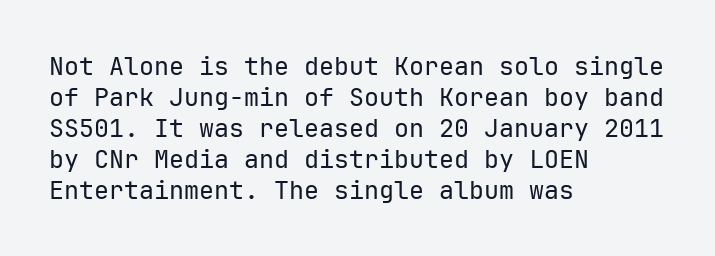
Q: Is the text bold? A: No.
Q: Is the text italic (slanted)? A: No, it is upright.
Q: Is the text underlined? A: No.
Q: How is the paragraph aligned? A: Left-aligned.
Q: Is the spacing between letters normal or unusually wide? A: Normal.
